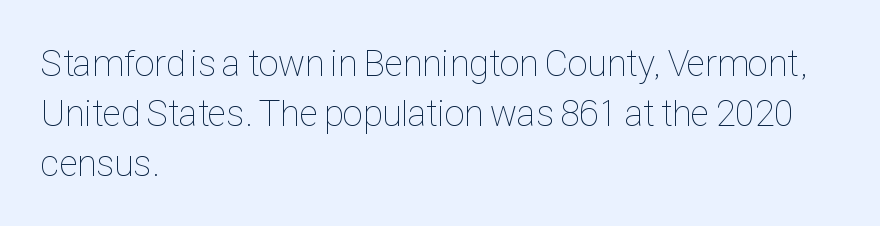
A typesetter would mark this as roman, not italic. The gaps between neighbouring characters are ordinary and unremarkable. This block has exactly the height ordinary leading produces. Stroke thickness stays within the range of a standard reading face or lighter. The letters advance in unequal steps, a hallmark of proportional type.
